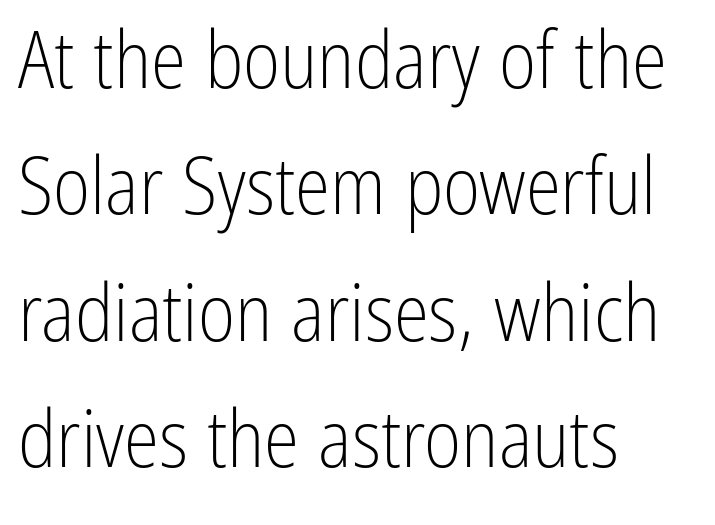
{"serif": "no", "italic": "no", "bold": "no", "weight": "light", "width": "condensed", "stroke_contrast": "low", "x_height": "medium", "monospaced": "no", "underline": "no", "align": "left", "line_spacing": "normal", "line_spacing_ratio": 1.58, "letter_spacing": "normal", "letter_spacing_em": 0.0, "glyph_px": 80}
